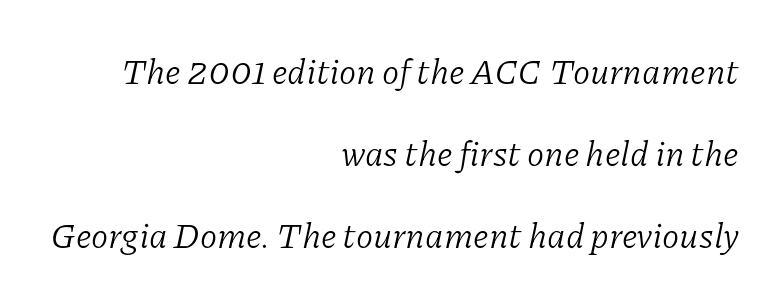
{"serif": "yes", "italic": "yes", "lean": "right", "slant_degrees": 11, "bold": "no", "weight": "light", "width": "normal", "stroke_contrast": "low", "x_height": "medium", "monospaced": "no", "underline": "no", "align": "right", "line_spacing": "loose", "line_spacing_ratio": 2.34, "letter_spacing": "normal", "letter_spacing_em": 0.0, "glyph_px": 35}
